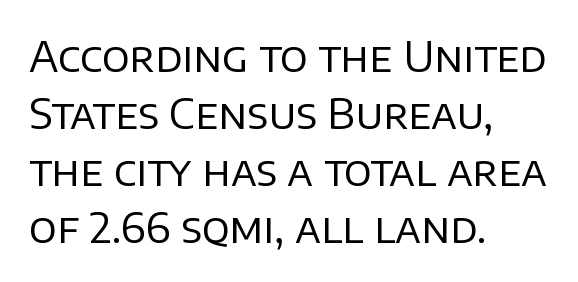
Q: Is the text bold? A: No.
Q: Is the text italic (slanted)? A: No, it is upright.
Q: Is the typeface a serif or a sans-serif typeface? A: Sans-serif.
Q: Is the text underlined? A: No.
Q: How is the paragraph aligned? A: Left-aligned.
Q: Is the spacing between letters normal or unusually wide? A: Normal.
Q: Is the spacing between lines tight, normal or loose? A: Normal.
Q: Width (condensed, normal, or wide)? A: Normal.
Q: Stroke contrast? A: Low.
Q: x-height? A: Large.
Q: Monospaced? A: No.
